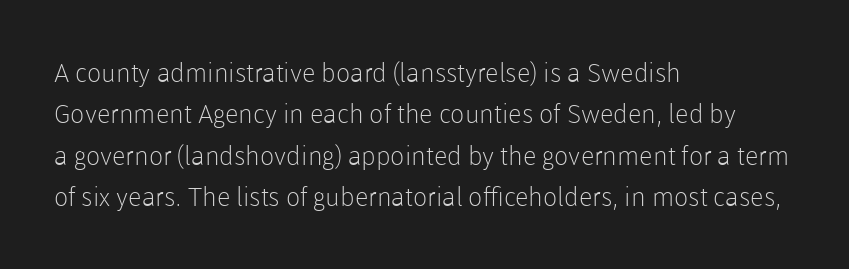
Q: Is the text bold? A: No.
Q: Is the text italic (slanted)? A: No, it is upright.
Q: Is the text underlined? A: No.
Q: How is the paragraph aligned? A: Left-aligned.
Q: Is the spacing between letters normal or unusually wide? A: Normal.
Q: Is the spacing between lines tight, normal or loose? A: Normal.
